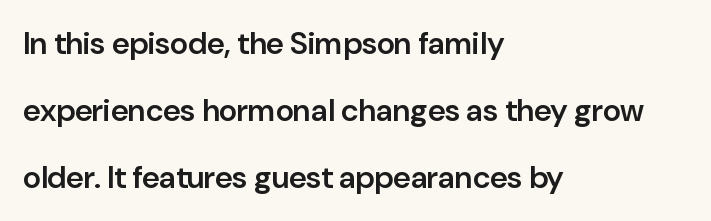
Q: Is the text bold? A: Semi-bold.
Q: Is the text italic (slanted)? A: No, it is upright.
Q: Is the typeface a serif or a sans-serif typeface? A: Sans-serif.
Q: Is the text underlined? A: No.
Q: How is the paragraph aligned? A: Left-aligned.
Q: Is the spacing between letters normal or unusually wide? A: Normal.
Q: Is the spacing between lines tight, normal or loose? A: Loose.
Q: Width (condensed, normal, or wide)? A: Normal.
Q: Stroke contrast? A: Low.
Q: x-height? A: Medium.
Q: Monospaced? A: No.
